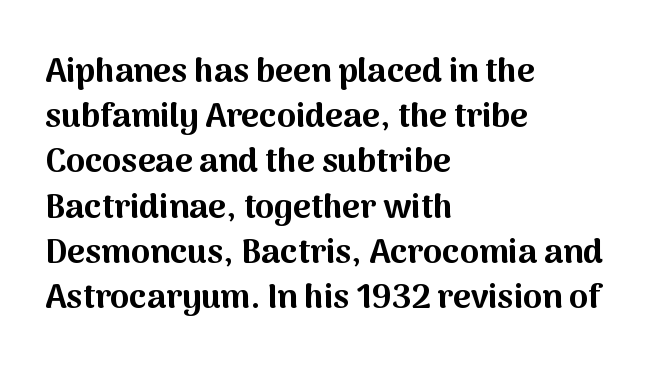
{"serif": "no", "italic": "no", "bold": "yes", "weight": "bold", "width": "normal", "stroke_contrast": "medium", "x_height": "medium", "monospaced": "no", "underline": "no", "align": "left", "line_spacing": "normal", "line_spacing_ratio": 1.33, "letter_spacing": "normal", "letter_spacing_em": 0.0, "glyph_px": 34}
